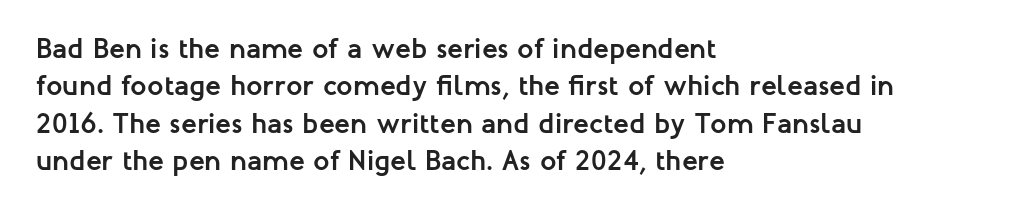
{"serif": "no", "italic": "no", "bold": "yes", "weight": "semibold", "width": "normal", "stroke_contrast": "low", "x_height": "medium", "monospaced": "no", "underline": "no", "align": "left", "line_spacing": "normal", "line_spacing_ratio": 1.29, "letter_spacing": "normal", "letter_spacing_em": 0.0, "glyph_px": 29}
